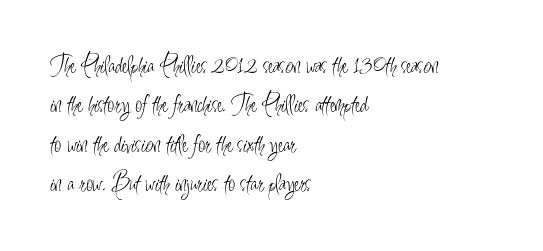
Q: Is the text bold? A: No.
Q: Is the text underlined? A: No.
Q: How is the paragraph aligned? A: Left-aligned.
Q: Is the spacing between letters normal or unusually wide? A: Normal.
Q: Is the spacing between lines tight, normal or loose? A: Normal.
